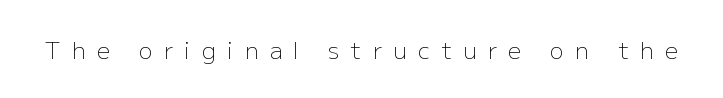
The image shows 23 px text type, upright; set unusually wide letter spacing (+0.49 em), not underlined.
